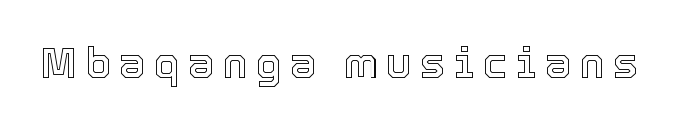
Q: Is the text italic (slanted)? A: No, it is upright.
Q: Is the text underlined? A: No.
Q: Is the spacing between letters normal or unusually wide? A: Unusually wide.
Q: Width (condensed, normal, or wide)? A: Normal.
Q: x-height? A: Medium.
Q: Monospaced? A: No.
